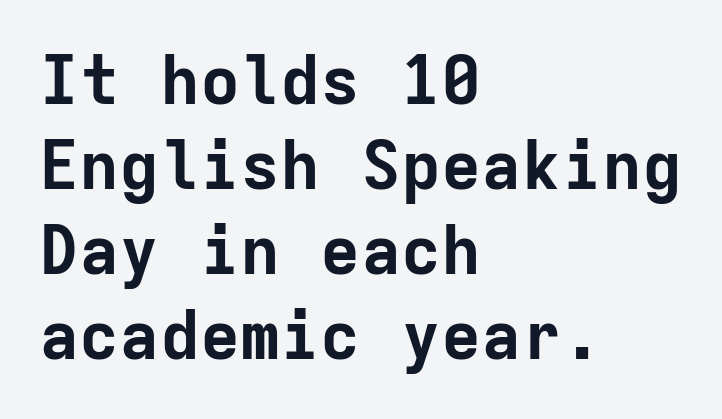
The type is set solid horizontally, with unmodified tracking. These lines sit exactly where default settings would place them. Nothing sits at the stroke ends, so this counts as sans-serif. The specimen omits any rule beneath the text block's lines.
